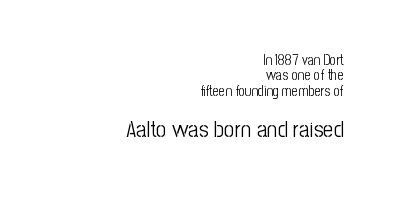
{"italic": "no", "bold": "no", "underline": "no", "align": "right", "line_spacing": "tight", "line_spacing_ratio": 1.09, "letter_spacing": "normal", "letter_spacing_em": 0.0, "larger_block": "second", "size_ratio": 1.64, "glyph_px": 23}
